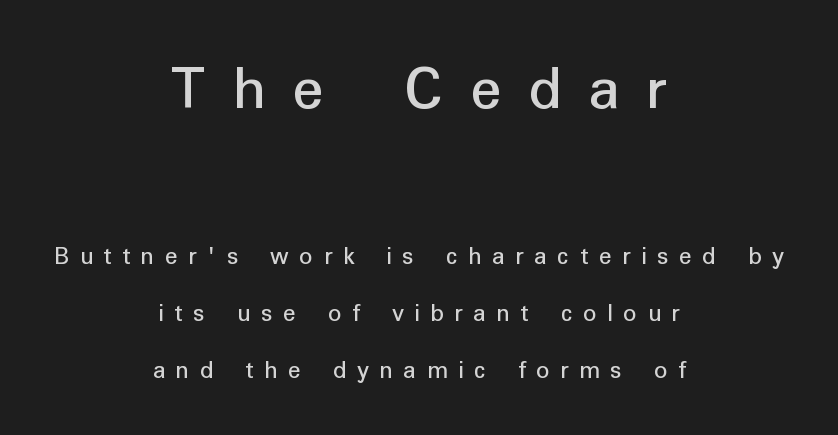
Stroke terminals: plain, sans-serif. If you drew a line through each stem, it would be perfectly vertical. Vertically, the passage feels expansive, rows floating well apart. The designer gave the opening block more size than the closing block. Every row of glyphs is offset so its center matches the block's center. Bare-footed words on every line.
